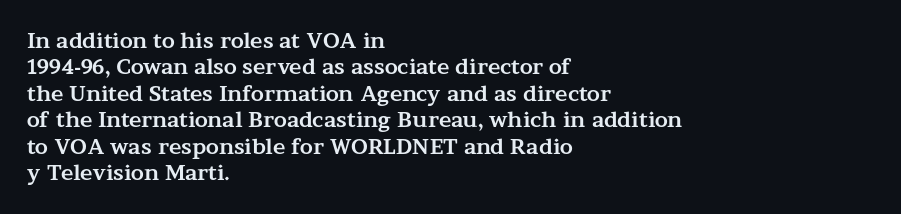
Q: Is the text bold? A: Yes.
Q: Is the text italic (slanted)? A: No, it is upright.
Q: Is the text underlined? A: No.
Q: How is the paragraph aligned? A: Left-aligned.
Q: Is the spacing between letters normal or unusually wide? A: Normal.
Q: Is the spacing between lines tight, normal or loose? A: Normal.
